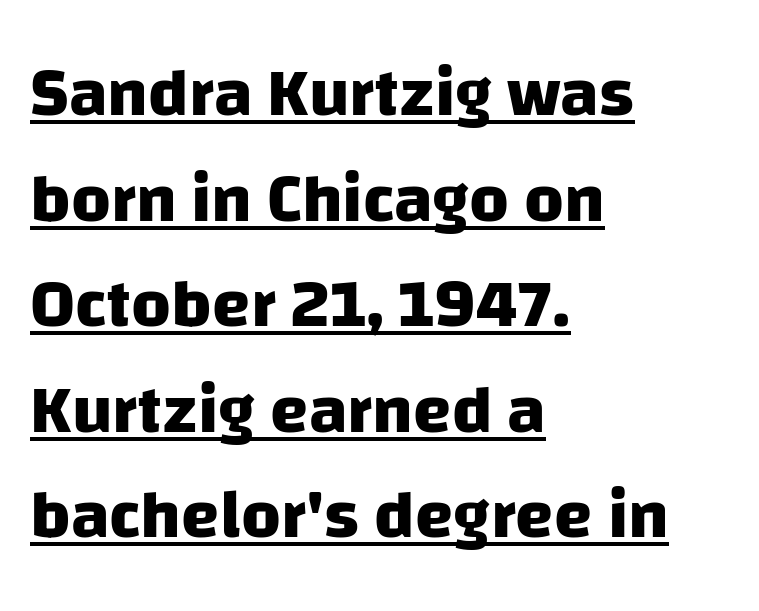
The image shows 69 px heavy sans-serif type; set left-aligned, normal line spacing (1.53x), normal letter spacing, underlined; low stroke contrast and a large x-height.
